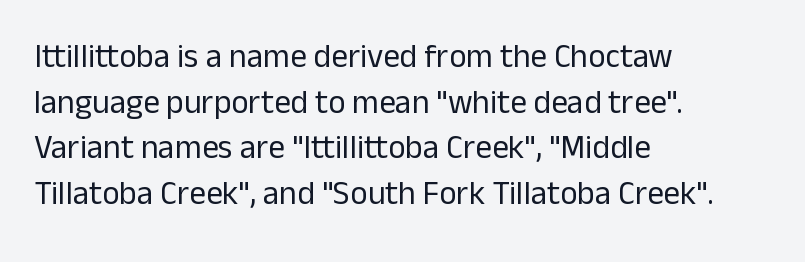
Observe the absence of serifs on each vertical stroke in this sample. These lines are rendered in a variable-pitch font. Rows of type keep a routine distance in the vertical direction. Stems here are at most as thick as an everyday book face. Every character sits straight up, as roman type does.
